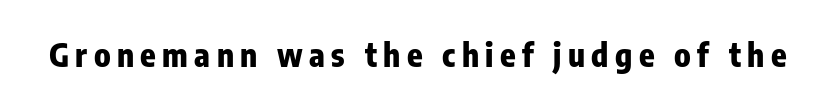
{"serif": "no", "italic": "no", "bold": "yes", "weight": "heavy", "width": "condensed", "stroke_contrast": "low", "x_height": "medium", "monospaced": "no", "underline": "no", "letter_spacing": "wide", "letter_spacing_em": 0.2, "glyph_px": 32}
